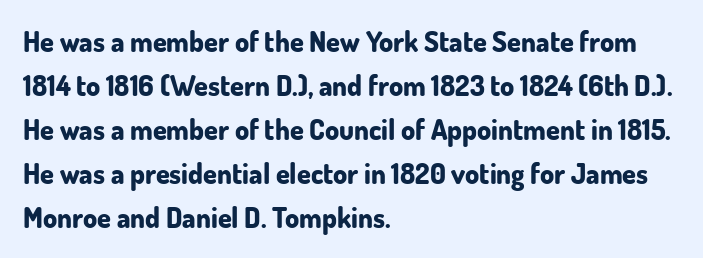
If you drew a line through each stem, it would be perfectly vertical. Visually the block forms a straight wall on the left and a jagged coastline on the right. Honestly, the row spacing looks completely unremarkable. Do the characters align in a grid? No, the font is proportional.
